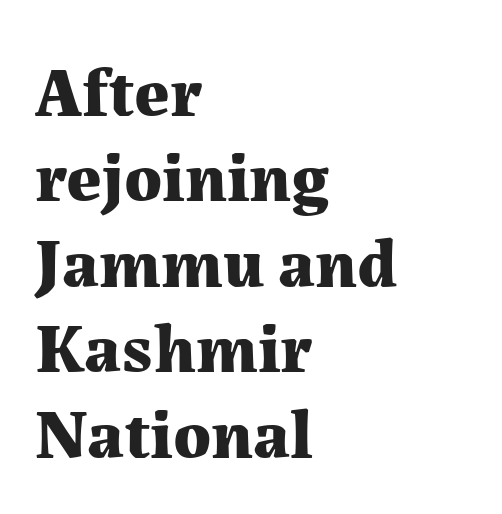
{"serif": "yes", "italic": "no", "bold": "yes", "weight": "bold", "width": "normal", "stroke_contrast": "medium", "x_height": "medium", "monospaced": "no", "underline": "no", "align": "left", "line_spacing_ratio": 1.22, "letter_spacing": "normal", "letter_spacing_em": 0.0, "glyph_px": 70}
